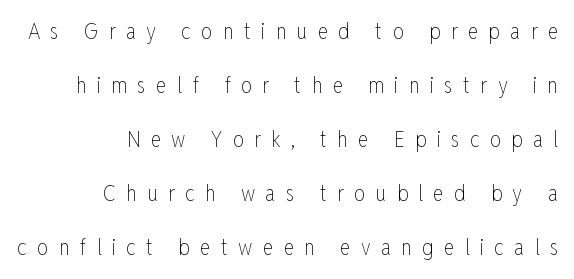
Alignment: flush right. Every character sits straight up, as roman type does. Horizontal bands of white between lines are thick stripes. Between one letter and the next there's a generous, obvious gap.
